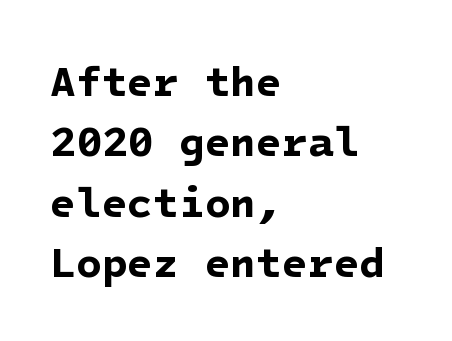
The image shows 42 px bold sans-serif type; set left-aligned, normal line spacing (1.44x), normal letter spacing, not underlined; low stroke contrast and a medium x-height.
